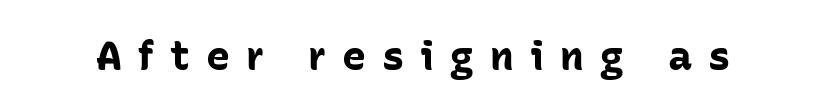
Q: Is the text bold? A: Yes.
Q: Is the text italic (slanted)? A: No, it is upright.
Q: Is the typeface a serif or a sans-serif typeface? A: Sans-serif.
Q: Is the text underlined? A: No.
Q: Is the spacing between letters normal or unusually wide? A: Unusually wide.
Q: Width (condensed, normal, or wide)? A: Normal.
Q: Stroke contrast? A: Low.
Q: x-height? A: Medium.
Q: Monospaced? A: No.
